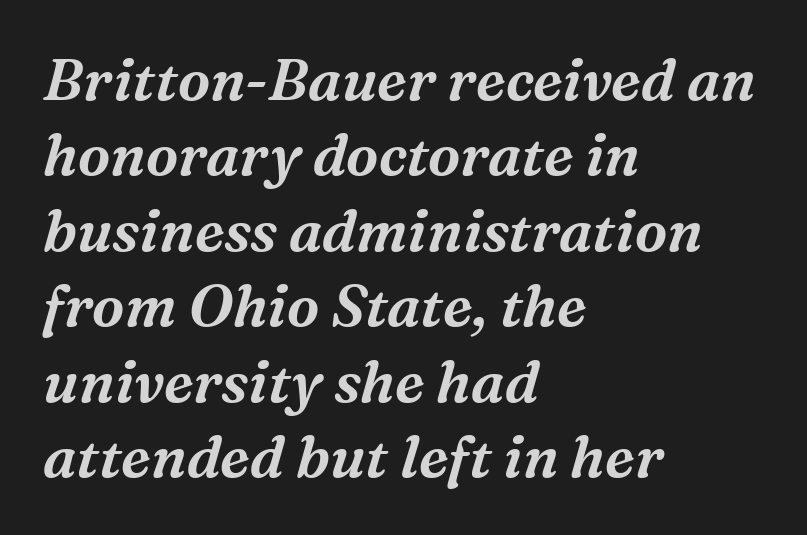
{"serif": "yes", "italic": "yes", "lean": "right", "slant_degrees": 16, "width": "normal", "stroke_contrast": "medium", "x_height": "medium", "monospaced": "no", "underline": "no", "align": "left", "line_spacing": "normal", "line_spacing_ratio": 1.3, "letter_spacing": "normal", "letter_spacing_em": 0.0, "glyph_px": 58}
